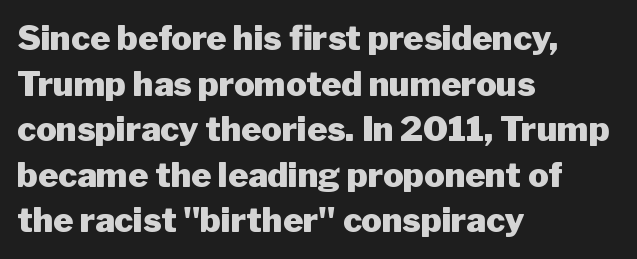
{"serif": "no", "italic": "no", "bold": "yes", "weight": "heavy", "width": "normal", "stroke_contrast": "low", "x_height": "medium", "monospaced": "no", "underline": "no", "align": "left", "line_spacing": "normal", "line_spacing_ratio": 1.34, "letter_spacing": "normal", "letter_spacing_em": 0.0, "glyph_px": 34}
